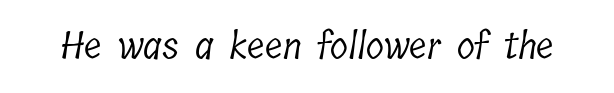
{"serif": "yes", "bold": "no", "weight": "light", "width": "condensed", "stroke_contrast": "low", "x_height": "medium", "monospaced": "no", "underline": "no", "letter_spacing": "normal", "letter_spacing_em": 0.0, "glyph_px": 37}
